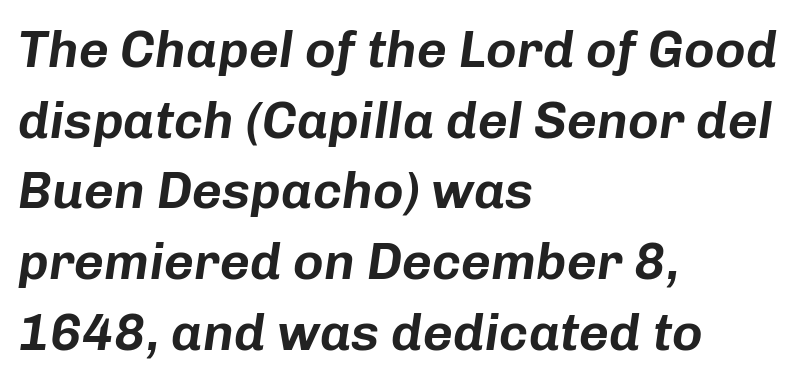
Q: Is the text italic (slanted)? A: Yes, it leans right by about 8 degrees.
Q: Is the text underlined? A: No.
Q: How is the paragraph aligned? A: Left-aligned.
Q: Is the spacing between letters normal or unusually wide? A: Normal.
Q: Is the spacing between lines tight, normal or loose? A: Normal.
Q: Width (condensed, normal, or wide)? A: Normal.
Q: Stroke contrast? A: Low.
Q: x-height? A: Medium.
Q: Monospaced? A: No.
